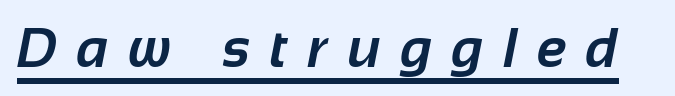
The image shows 55 px bold sans-serif type; set unusually wide letter spacing (+0.36 em), underlined; low stroke contrast and a medium x-height.
